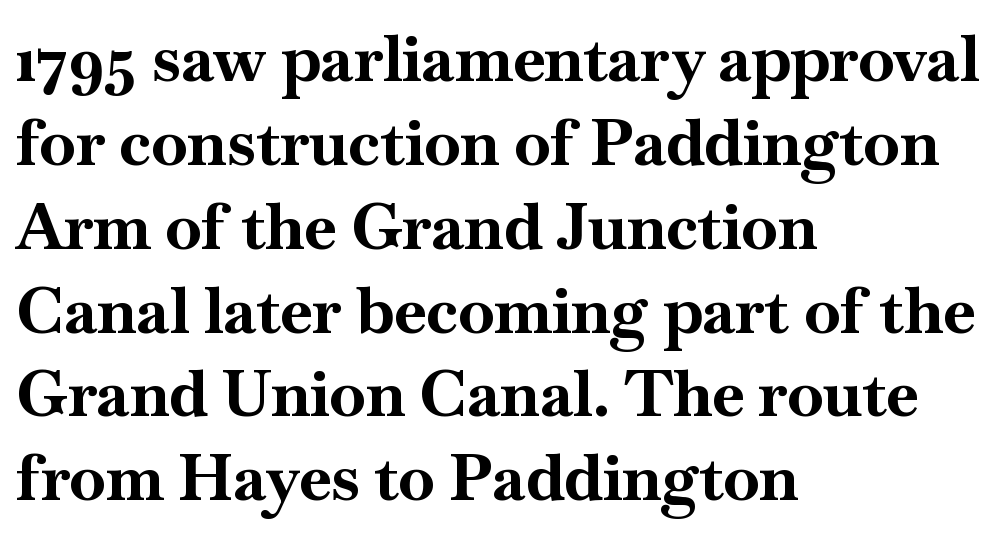
The image shows 65 px bold serif type, upright; set left-aligned, normal line spacing (1.29x), normal letter spacing, not underlined; high stroke contrast and a small x-height.
